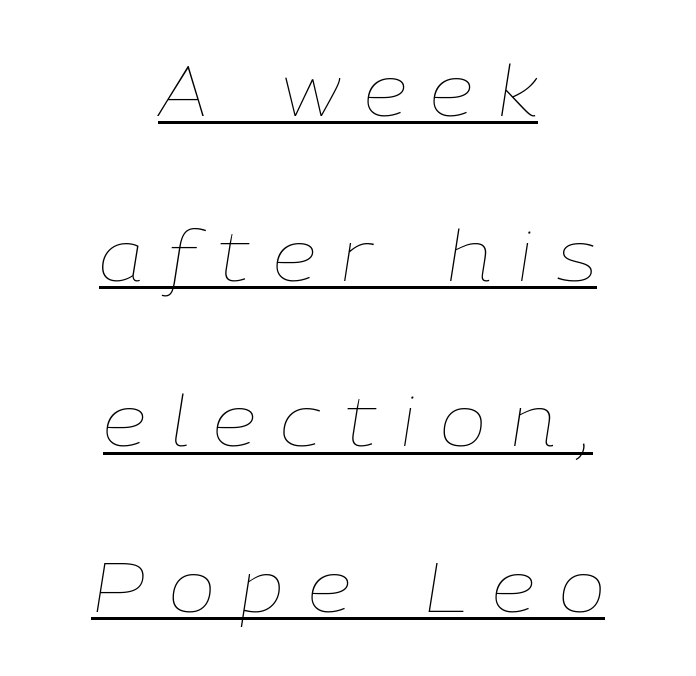
{"italic": "yes", "lean": "right", "slant_degrees": 9, "bold": "no", "weight": "thin", "width": "normal", "stroke_contrast": "low", "x_height": "medium", "monospaced": "no", "underline": "yes", "align": "center", "line_spacing": "loose", "line_spacing_ratio": 2.36, "letter_spacing": "wide", "letter_spacing_em": 0.35, "glyph_px": 70}
